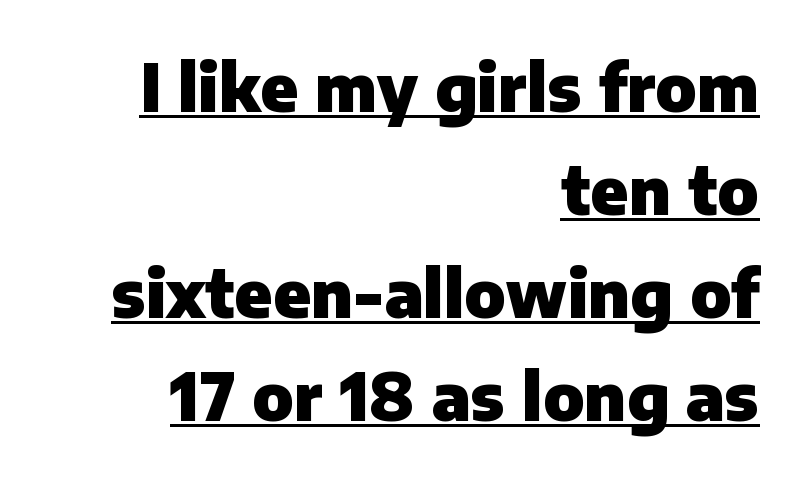
Students, this is bold: see how much ink each stroke carries. One glance says typical: line gaps are just what's usual. You could call the tracking neutral — neither tight nor loose. If you drew a ruler down the right edge, every line would touch it. You can tell it's not italic because the verticals are truly vertical.
